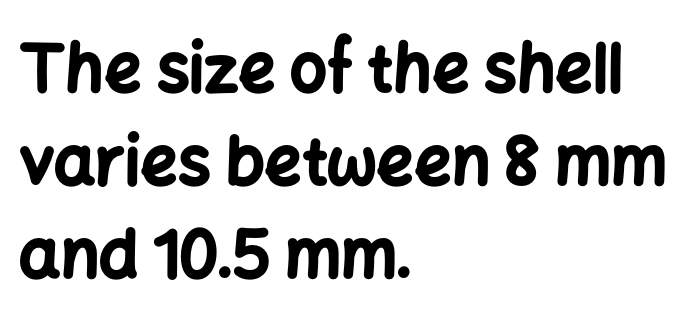
{"serif": "no", "italic": "no", "bold": "yes", "weight": "bold", "width": "normal", "stroke_contrast": "low", "x_height": "medium", "monospaced": "no", "underline": "no", "align": "left", "line_spacing": "normal", "line_spacing_ratio": 1.43, "letter_spacing": "normal", "letter_spacing_em": 0.0, "glyph_px": 65}
